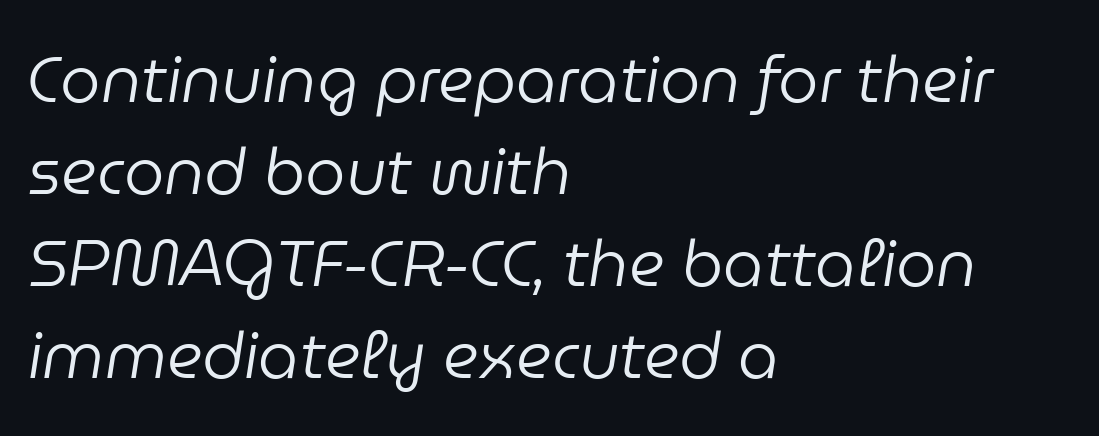
The image shows 64 px regular-weight type, italic (leaning right); set left-aligned, normal line spacing (1.44x), normal letter spacing, not underlined; low stroke contrast and a medium x-height.
